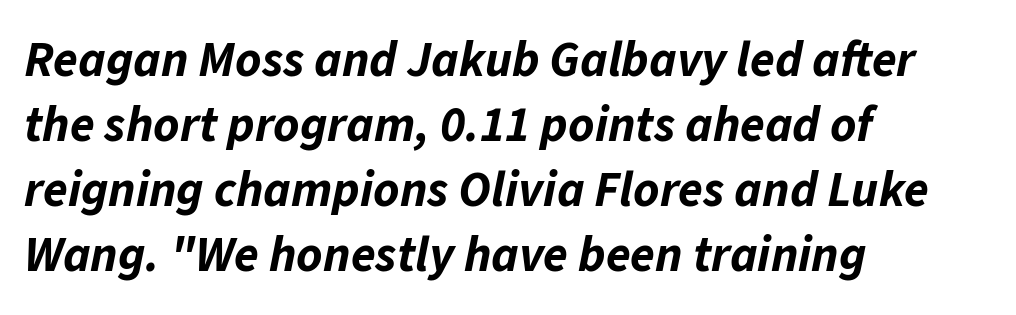
Q: Is the text bold? A: Yes.
Q: Is the text italic (slanted)? A: Yes, it leans right by about 11 degrees.
Q: Is the text underlined? A: No.
Q: How is the paragraph aligned? A: Left-aligned.
Q: Is the spacing between letters normal or unusually wide? A: Normal.
Q: Is the spacing between lines tight, normal or loose? A: Normal.
Q: Width (condensed, normal, or wide)? A: Normal.
Q: Stroke contrast? A: Low.
Q: x-height? A: Medium.
Q: Monospaced? A: No.
